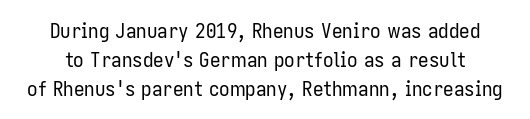
The image shows 21 px text type, upright; set normal line spacing (1.38x), normal letter spacing, not underlined.
